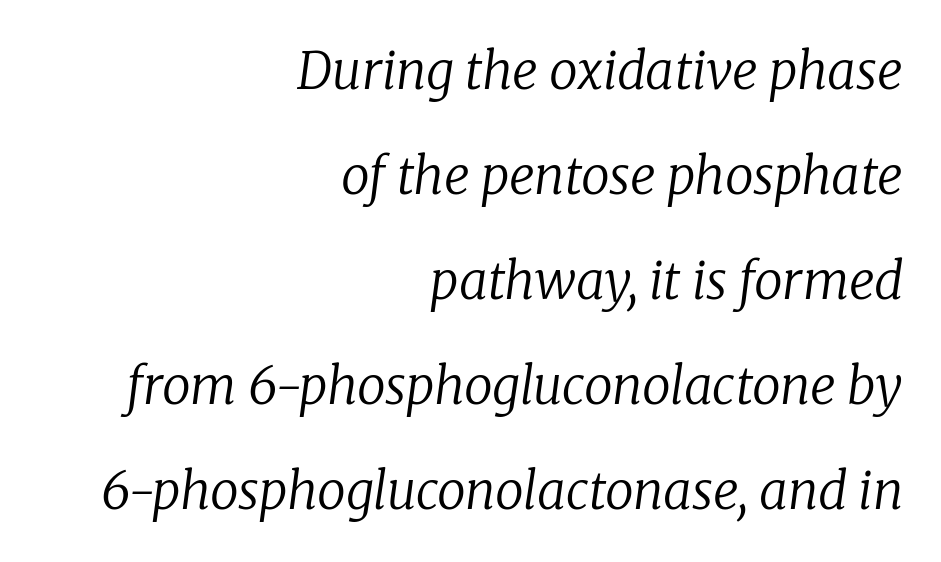
Character widths vary here, with narrow letters taking less room than wide ones. These glyphs show unthickened strokes, regular width or finer. Small tapered or slab feet sit at the stroke ends, so this counts as serif. A typesetter would mark this as italic. Visually the block forms a straight wall on the right and a jagged coastline on the left. The area under the type is left untouched.
